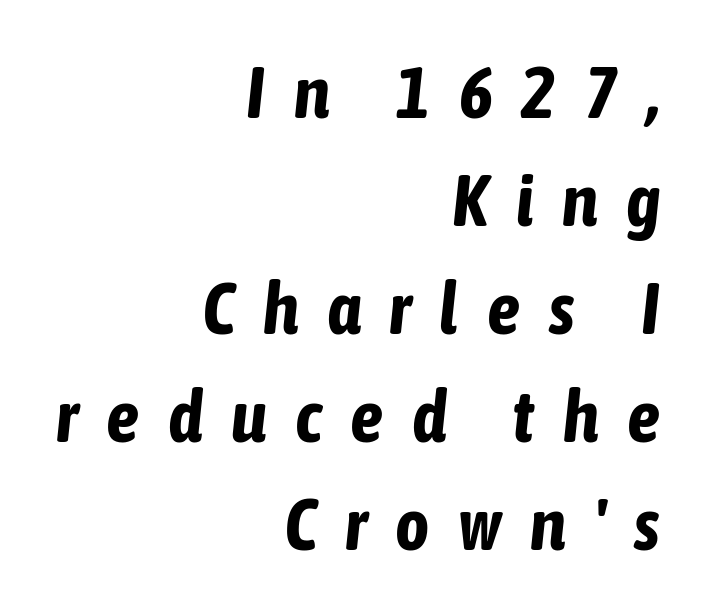
{"italic": "yes", "lean": "right", "slant_degrees": 6, "bold": "yes", "weight": "bold", "width": "condensed", "stroke_contrast": "low", "x_height": "medium", "monospaced": "no", "underline": "no", "align": "right", "line_spacing": "normal", "line_spacing_ratio": 1.48, "letter_spacing": "wide", "letter_spacing_em": 0.39, "glyph_px": 73}
